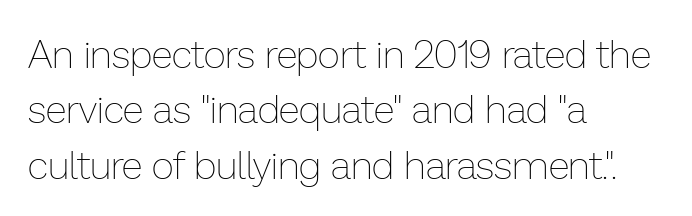
The string is rendered with underlining switched off. Italic: no, the glyphs are upright roman. This block has exactly the height ordinary leading produces. Line starts are locked; line ends wander.
